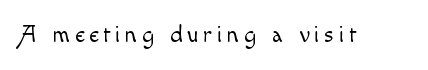
Does extra space separate the letters? Yes, quite a lot of it. This is not heavy type; no bold has been used. Upright lettering throughout. Glance below the letters and you will spot only blank space.
